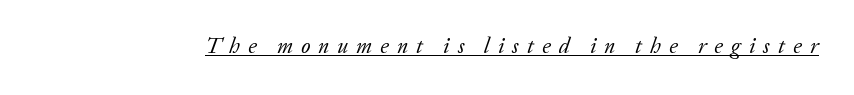
The image shows 22 px text type, italic (leaning right); set unusually wide letter spacing (+0.36 em), underlined.
